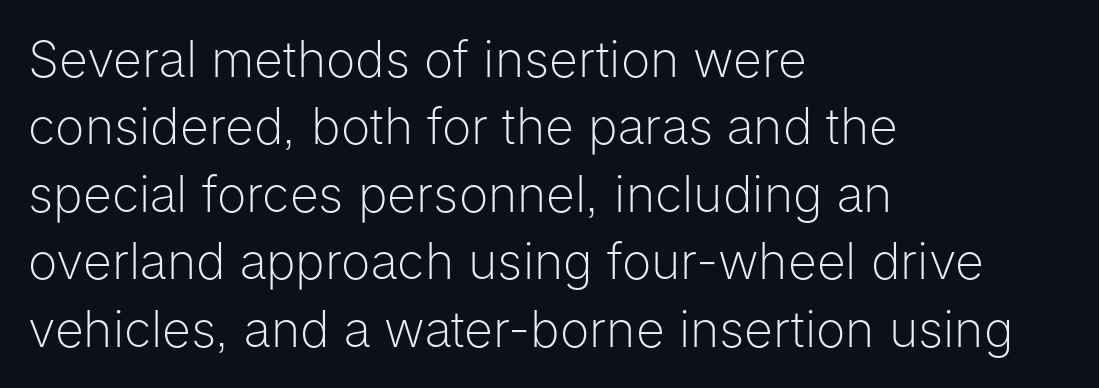
The image shows 50 px light sans-serif type, upright; set left-aligned, normal line spacing (1.35x), normal letter spacing, not underlined; low stroke contrast and a medium x-height.
